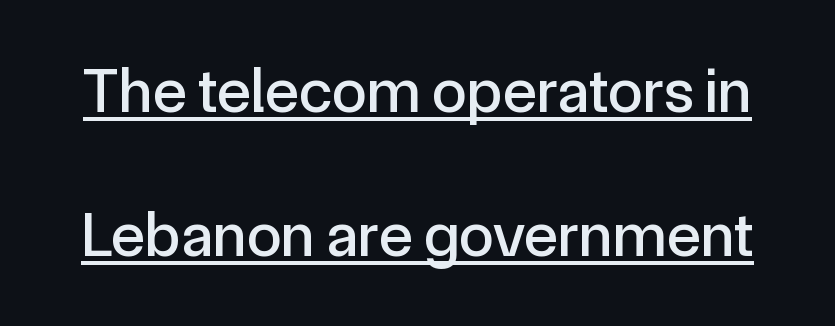
{"serif": "no", "italic": "no", "width": "normal", "x_height": "medium", "monospaced": "no", "underline": "yes", "line_spacing": "loose", "line_spacing_ratio": 2.28, "letter_spacing": "normal", "letter_spacing_em": 0.0, "glyph_px": 63}
